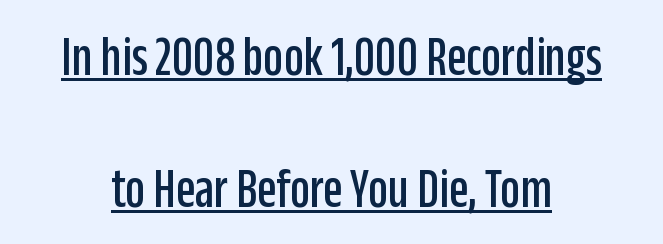
The image shows 56 px condensed sans-serif type, upright; set centered, loose line spacing (2.36x), normal letter spacing, underlined; low stroke contrast and a large x-height.
